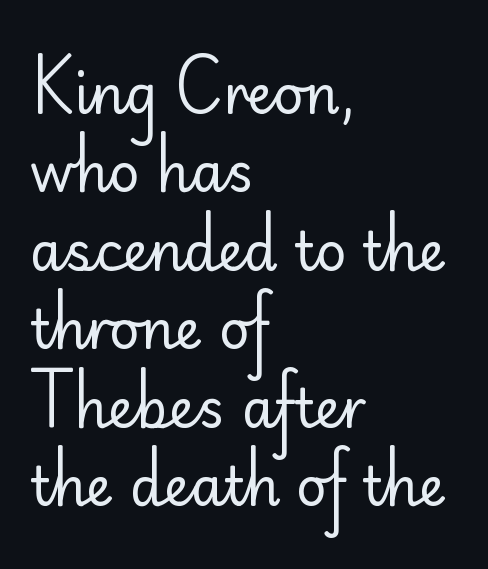
{"serif": "no", "italic": "no", "bold": "no", "weight": "regular", "width": "normal", "stroke_contrast": "low", "x_height": "small", "monospaced": "no", "underline": "no", "align": "left", "line_spacing": "normal", "line_spacing_ratio": 1.48, "letter_spacing": "normal", "letter_spacing_em": 0.0, "glyph_px": 53}
